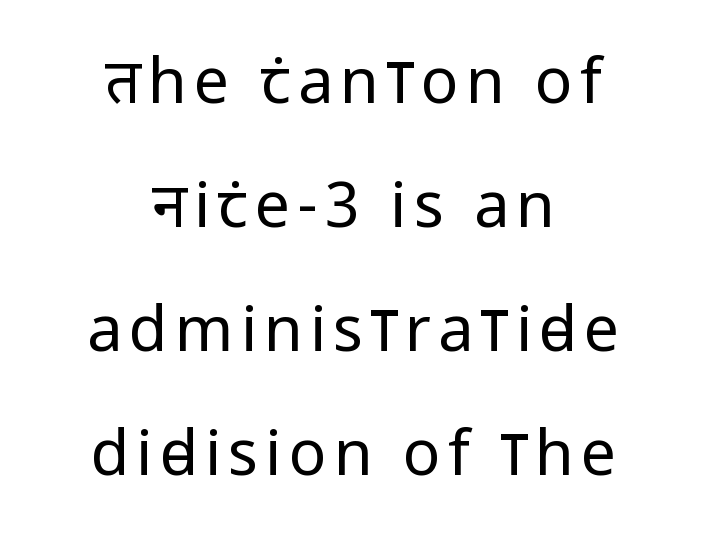
Posture: vertical. The typesetter chose a symmetrical, centered arrangement here. Does the leading feel generous? Absolutely, it's lavish. Varying glyph widths throughout — classic text-font behaviour. The letters carry no serifs — their stems end cleanly without finishing strokes. The strokes carry an ordinary text weight at most.
